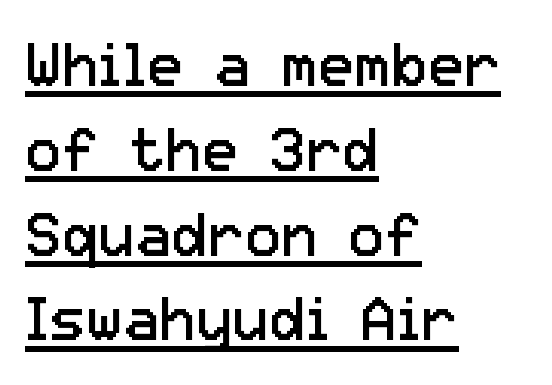
Q: Is the text bold? A: No.
Q: Is the text italic (slanted)? A: No, it is upright.
Q: Is the typeface a serif or a sans-serif typeface? A: Sans-serif.
Q: Is the text underlined? A: Yes.
Q: How is the paragraph aligned? A: Left-aligned.
Q: Is the spacing between letters normal or unusually wide? A: Normal.
Q: Is the spacing between lines tight, normal or loose? A: Normal.
Q: Width (condensed, normal, or wide)? A: Normal.
Q: Stroke contrast? A: Low.
Q: x-height? A: Medium.
Q: Monospaced? A: No.
